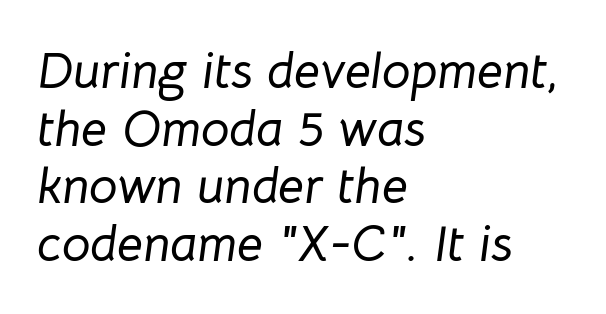
The image shows 51 px text type, italic (leaning right); set left-aligned, tight line spacing (1.13x), normal letter spacing, not underlined; low stroke contrast and a medium x-height.
